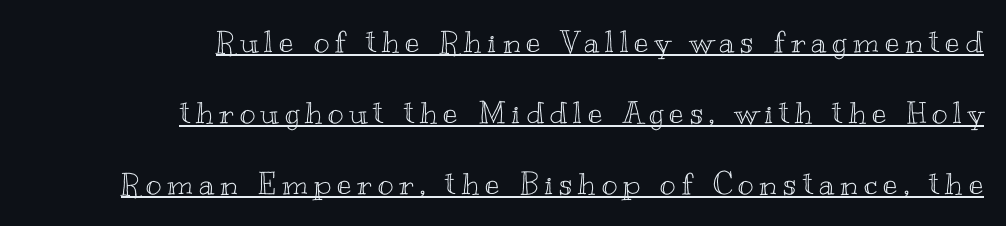
The image shows 30 px wide type, upright; set right-aligned, loose line spacing (2.36x), unusually wide letter spacing (+0.2 em), underlined; a small x-height.
